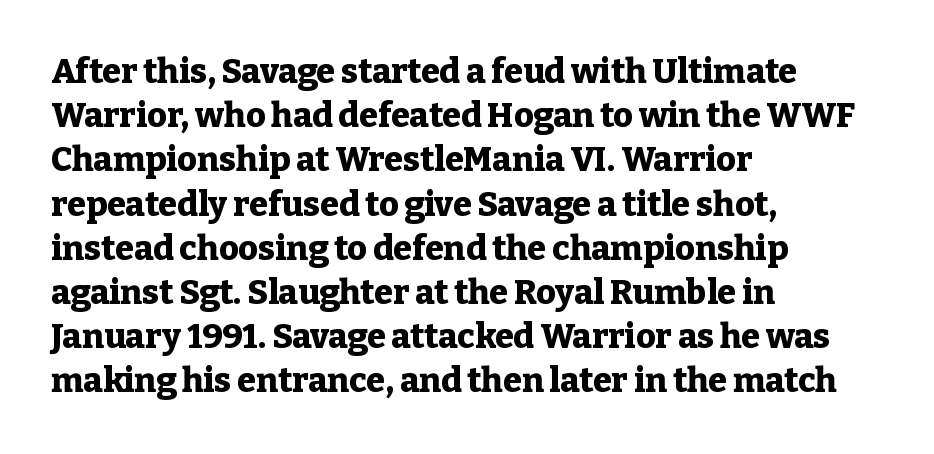
A normal amount of white space separates one row of letters from the next. This is roman type, the default non-slanted kind. Horizontal alignment here is leftward, the default for most running prose. The zone under the glyphs is completely vacant. Plenty of ink on the page — the face is bold.
